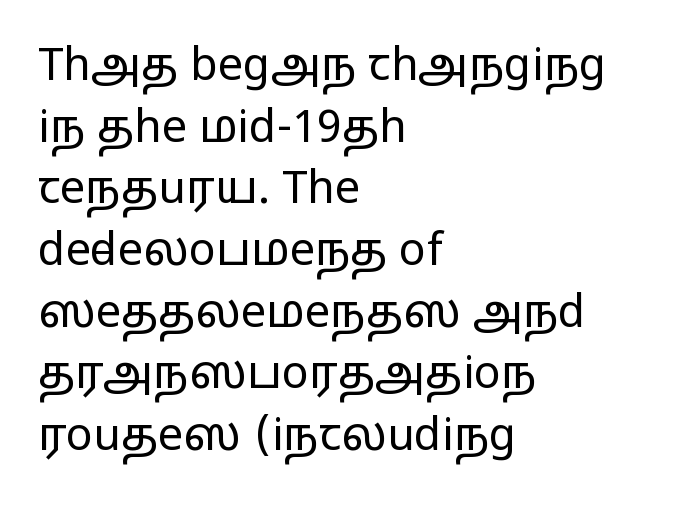
Q: Is the text bold? A: No.
Q: Is the text italic (slanted)? A: No, it is upright.
Q: Is the typeface a serif or a sans-serif typeface? A: Sans-serif.
Q: Is the text underlined? A: No.
Q: How is the paragraph aligned? A: Left-aligned.
Q: Is the spacing between letters normal or unusually wide? A: Normal.
Q: Is the spacing between lines tight, normal or loose? A: Normal.
Q: Width (condensed, normal, or wide)? A: Wide.
Q: Stroke contrast? A: Low.
Q: x-height? A: Medium.
Q: Monospaced? A: No.
